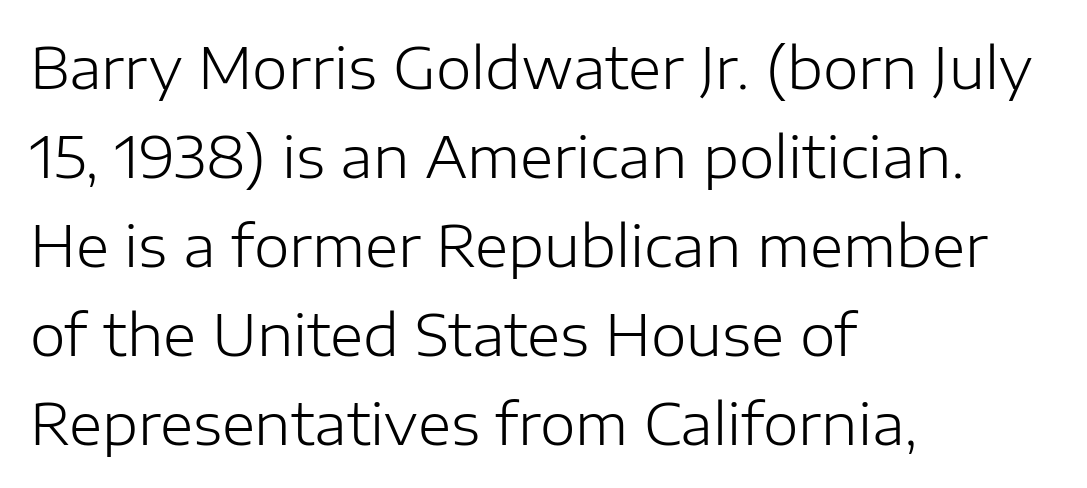
Q: Is the text bold? A: No.
Q: Is the text italic (slanted)? A: No, it is upright.
Q: Is the typeface a serif or a sans-serif typeface? A: Sans-serif.
Q: Is the text underlined? A: No.
Q: How is the paragraph aligned? A: Left-aligned.
Q: Is the spacing between letters normal or unusually wide? A: Normal.
Q: Is the spacing between lines tight, normal or loose? A: Normal.
Q: Width (condensed, normal, or wide)? A: Normal.
Q: Stroke contrast? A: Low.
Q: x-height? A: Medium.
Q: Monospaced? A: No.
